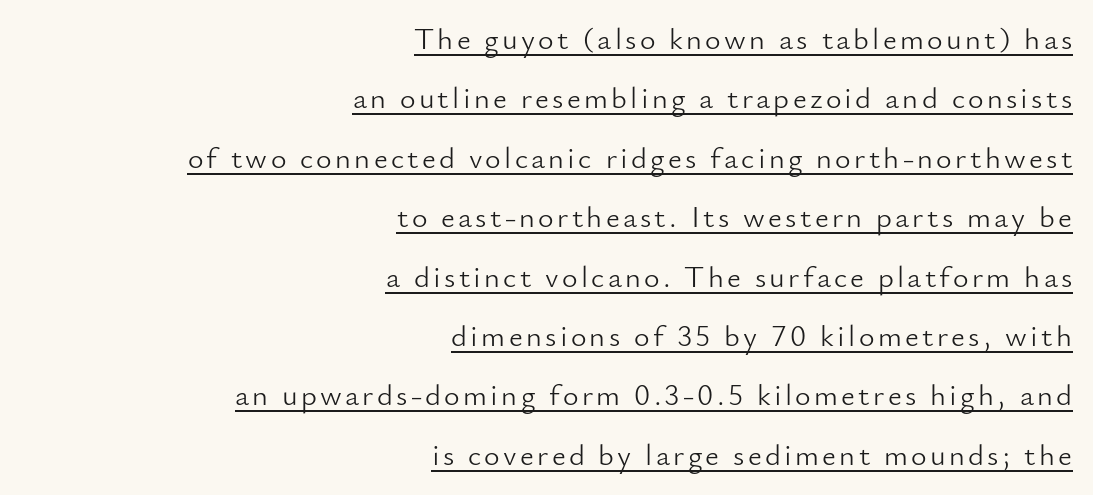
You can see a thin bar hugging the bottom of the glyphs. This is not heavy type; no bold has been used. The letters carry no serifs — their stems end cleanly without finishing strokes. Note the varied advance widths — an 'i' is clearly narrower than an 'm'.
